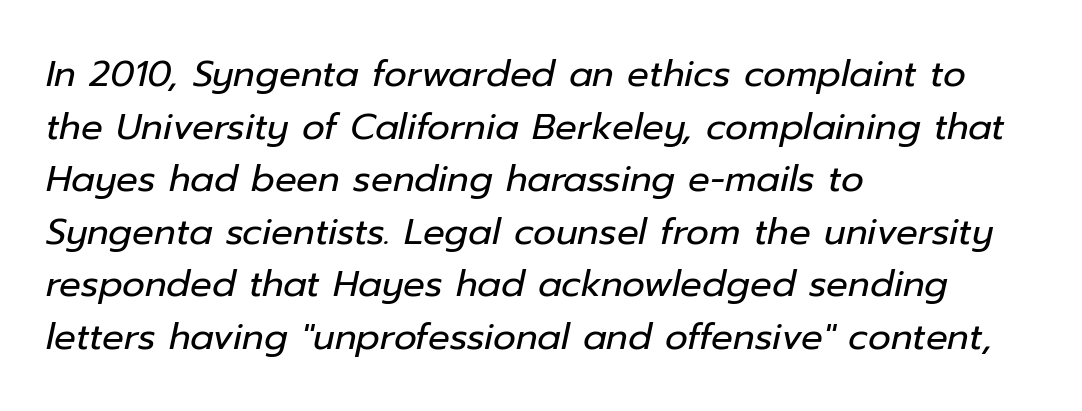
Q: Is the text bold? A: No.
Q: Is the text italic (slanted)? A: Yes, it leans right by about 12 degrees.
Q: Is the text underlined? A: No.
Q: How is the paragraph aligned? A: Left-aligned.
Q: Is the spacing between letters normal or unusually wide? A: Normal.
Q: Is the spacing between lines tight, normal or loose? A: Normal.
Q: Width (condensed, normal, or wide)? A: Normal.
Q: Stroke contrast? A: Low.
Q: x-height? A: Medium.
Q: Monospaced? A: No.
